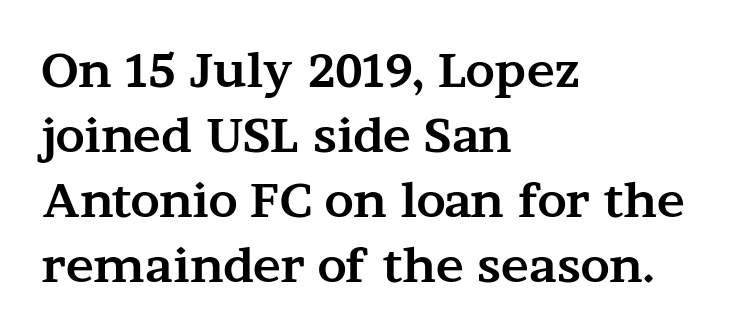
The image shows 47 px bold, wide serif type, upright; set left-aligned, normal line spacing (1.38x), normal letter spacing, not underlined; medium stroke contrast and a medium x-height.
